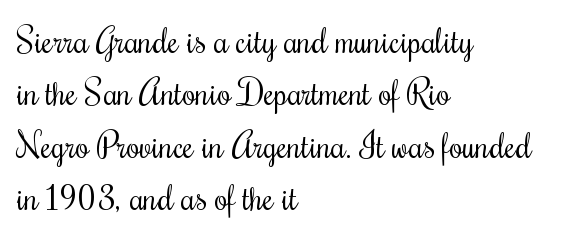
{"serif": "yes", "bold": "no", "weight": "regular", "width": "condensed", "stroke_contrast": "medium", "x_height": "small", "monospaced": "no", "underline": "no", "align": "left", "line_spacing": "normal", "line_spacing_ratio": 1.54, "letter_spacing": "normal", "letter_spacing_em": 0.0, "glyph_px": 34}
